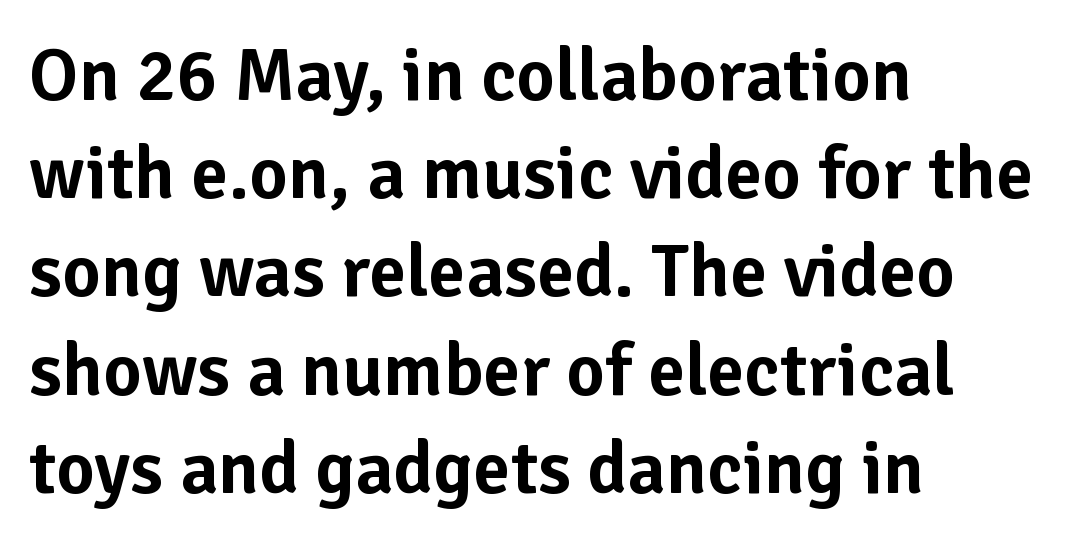
The image shows 75 px sans-serif type, upright; set left-aligned, normal line spacing (1.31x), normal letter spacing, not underlined; low stroke contrast and a medium x-height.
